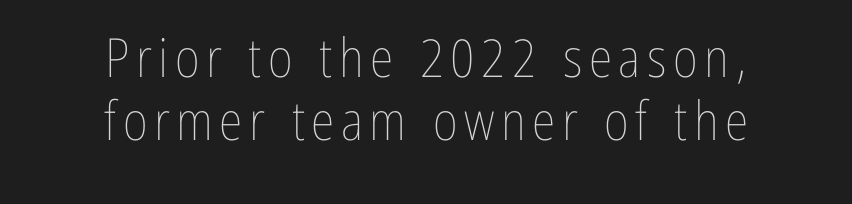
The image shows 54 px thin, condensed type, upright; set centered, line spacing 1.17x, not underlined; low stroke contrast and a medium x-height.
